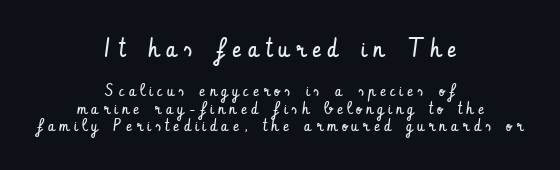
Does the bottom block carry the larger type? No, the top block does. The zone under the glyphs is completely vacant. The strokes carry an ordinary text weight at most. A centered setting, common on invitations and titles, is used for this passage.
